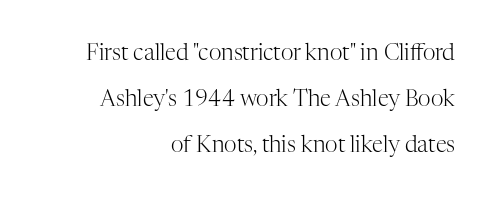
{"italic": "no", "bold": "no", "underline": "no", "align": "right", "line_spacing": "loose", "line_spacing_ratio": 2.09, "letter_spacing": "normal", "letter_spacing_em": 0.0, "glyph_px": 22}
